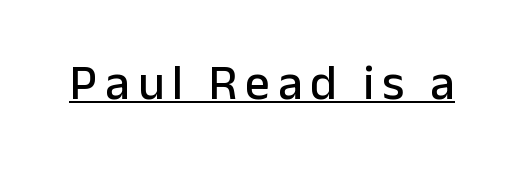
The image shows 49 px sans-serif type, upright; set underlined; low stroke contrast and a medium x-height.
